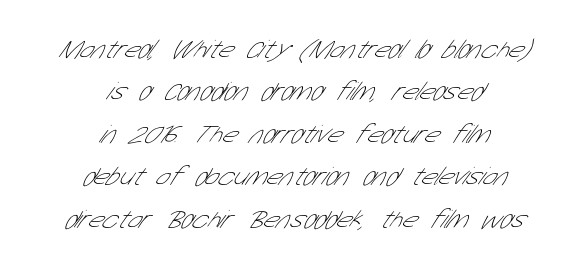
The image shows 26 px text type; set centered, normal line spacing (1.63x), normal letter spacing, not underlined.
